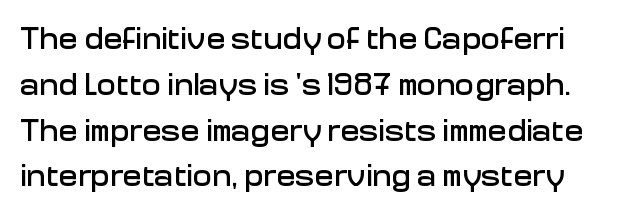
The image shows 32 px sans-serif type, upright; set normal line spacing (1.43x), normal letter spacing, not underlined; low stroke contrast and a medium x-height.
